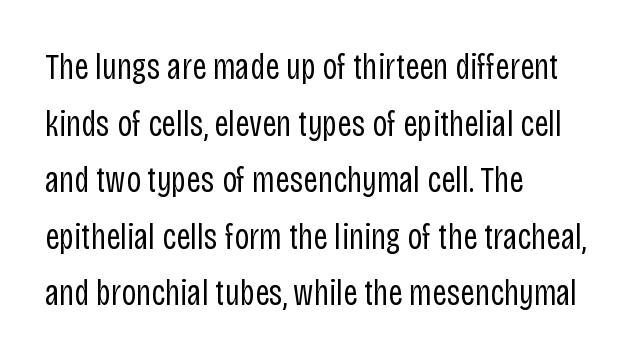
Q: Is the text bold? A: No.
Q: Is the text italic (slanted)? A: No, it is upright.
Q: Is the typeface a serif or a sans-serif typeface? A: Sans-serif.
Q: Is the text underlined? A: No.
Q: How is the paragraph aligned? A: Left-aligned.
Q: Is the spacing between letters normal or unusually wide? A: Normal.
Q: Is the spacing between lines tight, normal or loose? A: Normal.
Q: Width (condensed, normal, or wide)? A: Condensed.
Q: Stroke contrast? A: Low.
Q: x-height? A: Large.
Q: Monospaced? A: No.
